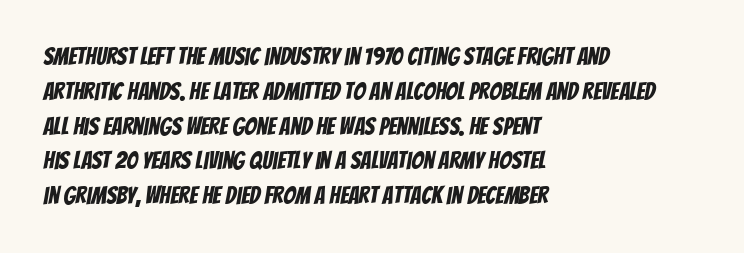
Q: Is the text underlined? A: No.
Q: How is the paragraph aligned? A: Left-aligned.
Q: Is the spacing between letters normal or unusually wide? A: Normal.
Q: Is the spacing between lines tight, normal or loose? A: Normal.
